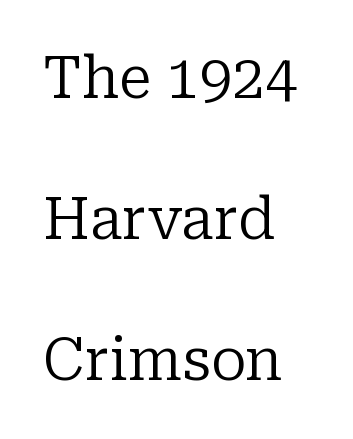
{"serif": "yes", "italic": "no", "bold": "no", "weight": "regular", "width": "normal", "stroke_contrast": "low", "x_height": "medium", "monospaced": "no", "underline": "no", "align": "left", "line_spacing": "loose", "line_spacing_ratio": 2.39, "letter_spacing": "normal", "letter_spacing_em": 0.0, "glyph_px": 59}
